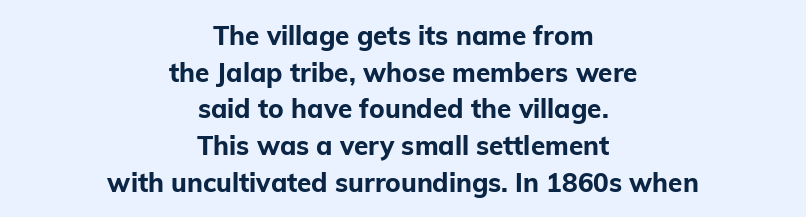
The image shows 26 px bold type, upright; set centered, normal line spacing (1.41x), normal letter spacing, not underlined.
